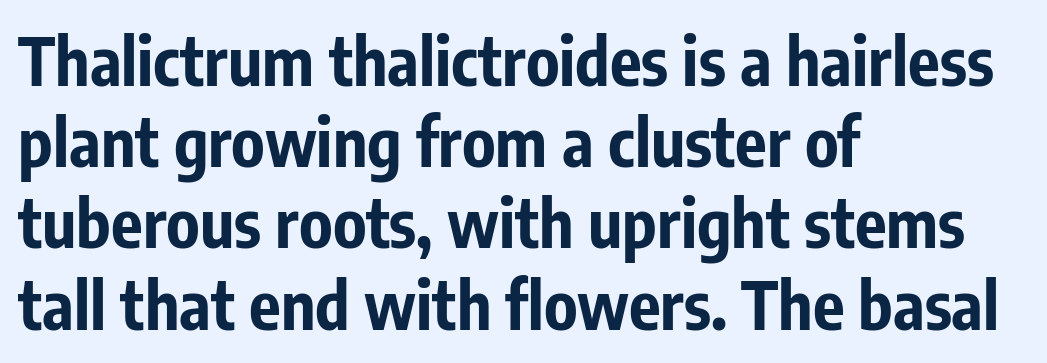
Q: Is the text bold? A: Yes.
Q: Is the text italic (slanted)? A: No, it is upright.
Q: Is the typeface a serif or a sans-serif typeface? A: Sans-serif.
Q: Is the text underlined? A: No.
Q: How is the paragraph aligned? A: Left-aligned.
Q: Is the spacing between letters normal or unusually wide? A: Normal.
Q: Width (condensed, normal, or wide)? A: Condensed.
Q: Stroke contrast? A: Low.
Q: x-height? A: Medium.
Q: Monospaced? A: No.
